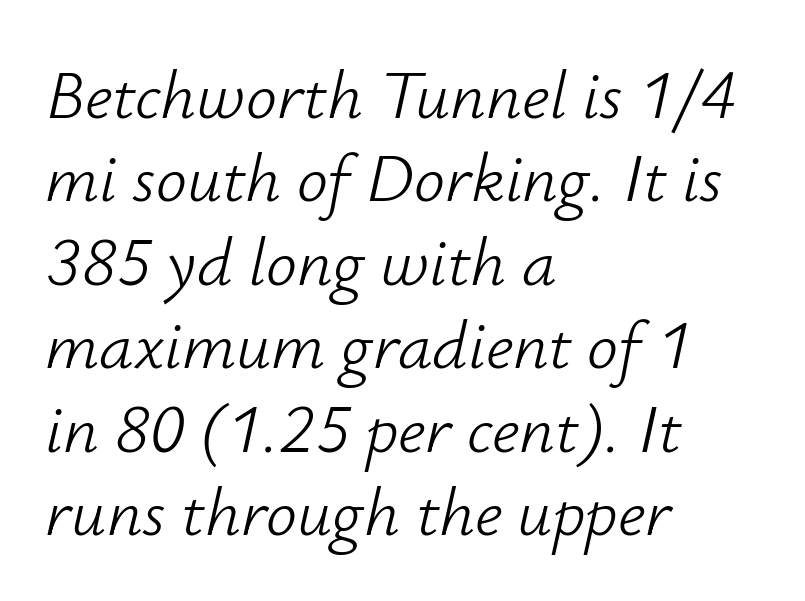
{"italic": "yes", "lean": "right", "slant_degrees": 12, "bold": "no", "weight": "light", "width": "normal", "stroke_contrast": "low", "x_height": "small", "monospaced": "no", "underline": "no", "align": "left", "line_spacing_ratio": 1.21, "letter_spacing": "normal", "letter_spacing_em": 0.0, "glyph_px": 69}
